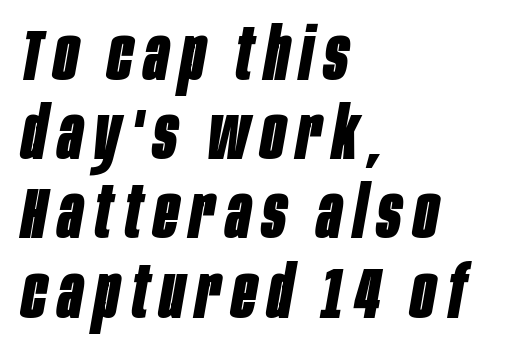
The image shows 72 px bold, condensed type, italic (leaning right); set left-aligned, tight line spacing (1.1x), not underlined; low stroke contrast and a large x-height.
